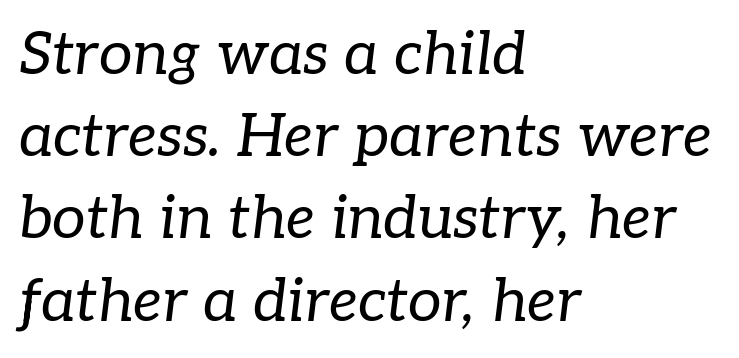
Q: Is the text bold? A: No.
Q: Is the text italic (slanted)? A: Yes, it leans right by about 7 degrees.
Q: Is the typeface a serif or a sans-serif typeface? A: Serif.
Q: Is the text underlined? A: No.
Q: How is the paragraph aligned? A: Left-aligned.
Q: Is the spacing between letters normal or unusually wide? A: Normal.
Q: Is the spacing between lines tight, normal or loose? A: Normal.
Q: Width (condensed, normal, or wide)? A: Normal.
Q: Stroke contrast? A: Low.
Q: x-height? A: Medium.
Q: Monospaced? A: No.
